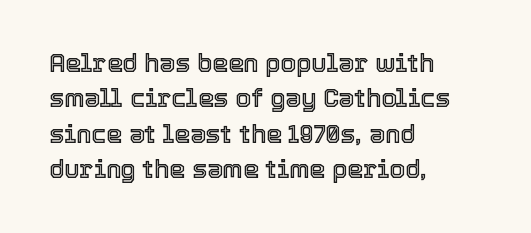
The line texture is even and compact thanks to regular tracking. Glance below the letters and you will spot only blank space. It's the straight-up-and-down kind of type. Each line starts at the same left margin while the right side varies. Reading down the column, the eye jumps a familiar distance to each next line.
